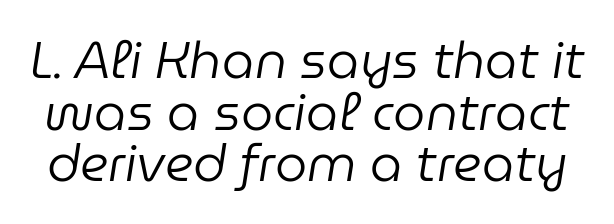
Q: Is the text bold? A: No.
Q: Is the text italic (slanted)? A: Yes, it leans right by about 9 degrees.
Q: Is the text underlined? A: No.
Q: Is the spacing between letters normal or unusually wide? A: Normal.
Q: Is the spacing between lines tight, normal or loose? A: Tight.
Q: Width (condensed, normal, or wide)? A: Normal.
Q: Stroke contrast? A: Low.
Q: x-height? A: Medium.
Q: Monospaced? A: No.
